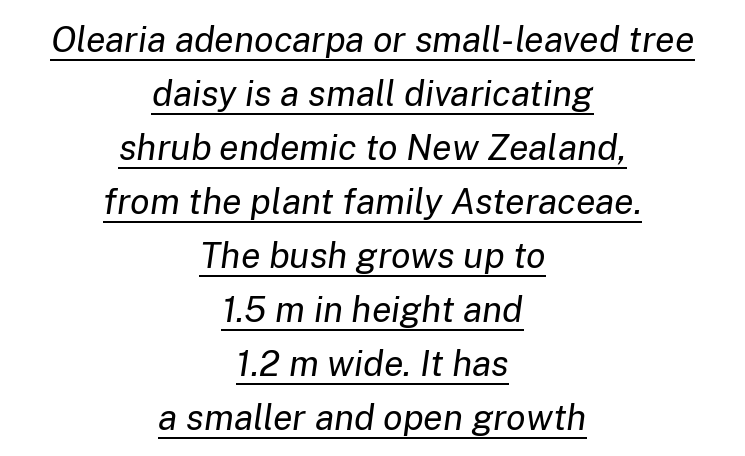
The image shows 36 px regular-weight type, italic (leaning right); set centered, normal line spacing (1.5x), normal letter spacing, underlined; low stroke contrast and a medium x-height.
